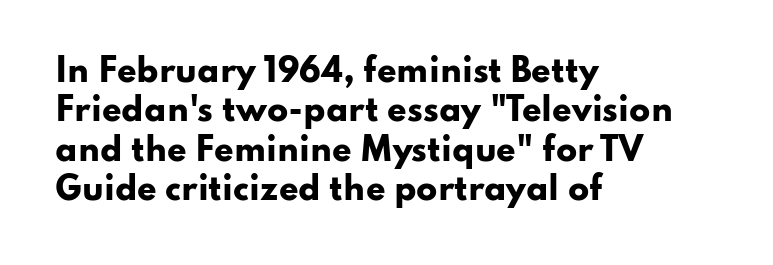
Spacing verdict: proportional, widths tailored to each character. In CSS terms this would be text-align: left. To sum up the face: it is a sans, with no serifs. Nobody drew a line under any word here. In terms of leading, this rendering sits right in the middle. The letterforms sit shoulder to shoulder at normal distance.
